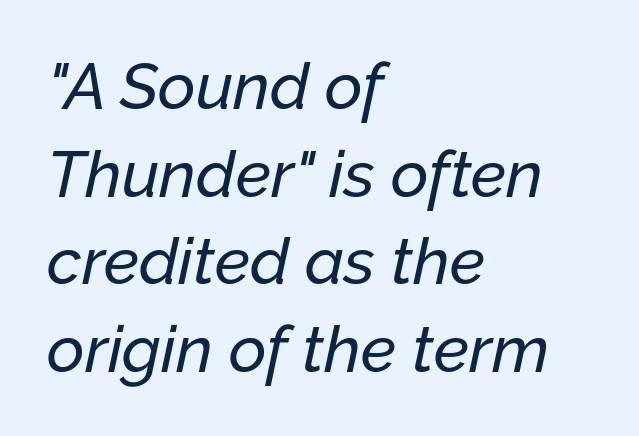
This is oblique type, the kind used for emphasis or titles. If you drew a ruler down the left edge, every line would touch it. Spacing verdict: proportional, widths tailored to each character. Anything drawn beneath the words? Only blank space.
